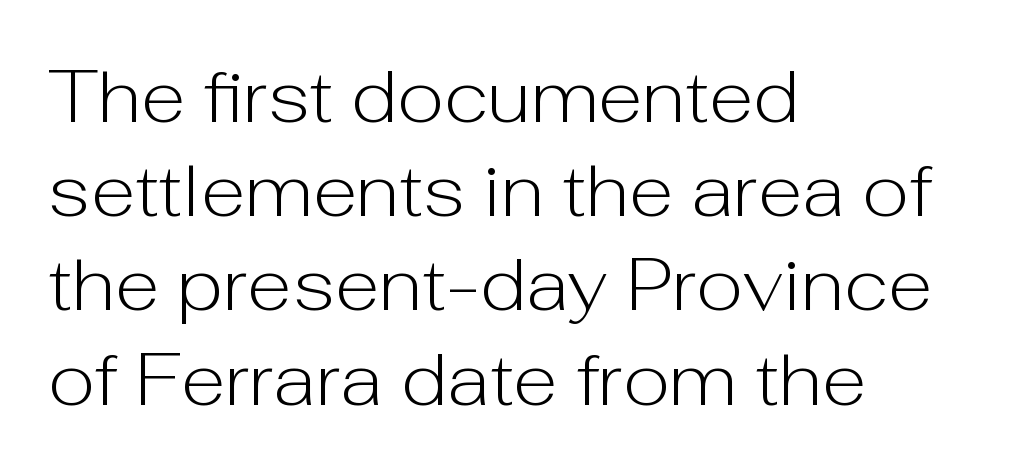
The image shows 73 px light sans-serif type, upright; set left-aligned, normal line spacing (1.29x), normal letter spacing, not underlined; low stroke contrast and a medium x-height.
